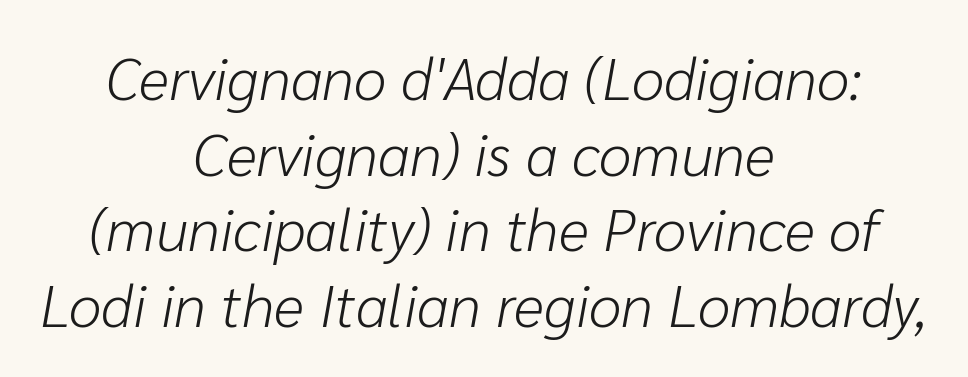
Q: Is the text bold? A: No.
Q: Is the text italic (slanted)? A: Yes, it leans right by about 10 degrees.
Q: Is the text underlined? A: No.
Q: How is the paragraph aligned? A: Centered.
Q: Is the spacing between letters normal or unusually wide? A: Normal.
Q: Is the spacing between lines tight, normal or loose? A: Normal.
Q: Width (condensed, normal, or wide)? A: Normal.
Q: Stroke contrast? A: Low.
Q: x-height? A: Medium.
Q: Monospaced? A: No.
